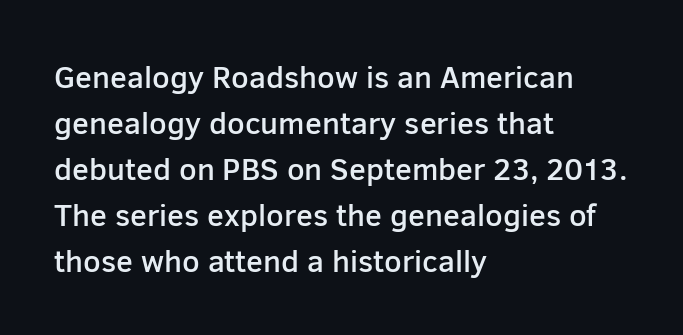
Varying glyph widths throughout — classic text-font behaviour. Rule under the text: the space is simply empty. The rows are spaced the way most documents space them. It's the straight-up-and-down kind of type. Slightly chunky letters — semibold, I'd say, not full bold.
